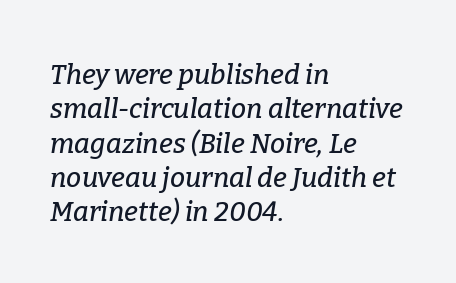
The image shows 27 px text type, italic (leaning right); set left-aligned, normal line spacing (1.27x), normal letter spacing, not underlined.
